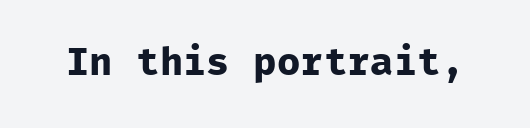
{"serif": "no", "italic": "no", "bold": "yes", "weight": "bold", "width": "normal", "stroke_contrast": "low", "x_height": "medium", "monospaced": "yes", "underline": "no", "letter_spacing": "normal", "letter_spacing_em": 0.0, "glyph_px": 39}
